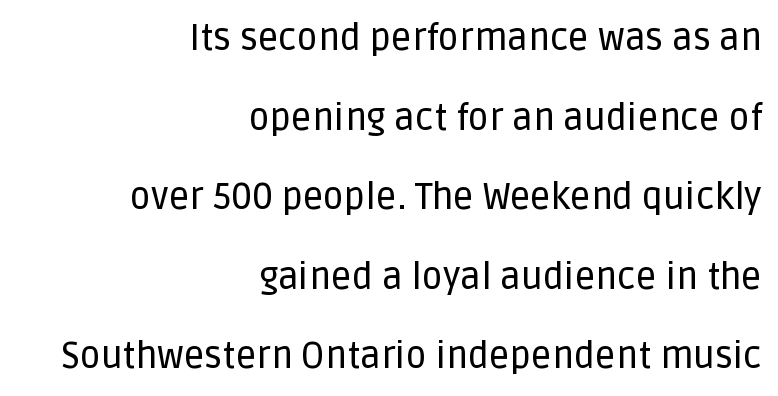
{"serif": "no", "italic": "no", "width": "normal", "stroke_contrast": "low", "x_height": "large", "monospaced": "no", "underline": "no", "align": "right", "line_spacing": "loose", "line_spacing_ratio": 2.21, "letter_spacing": "normal", "letter_spacing_em": 0.0, "glyph_px": 36}
